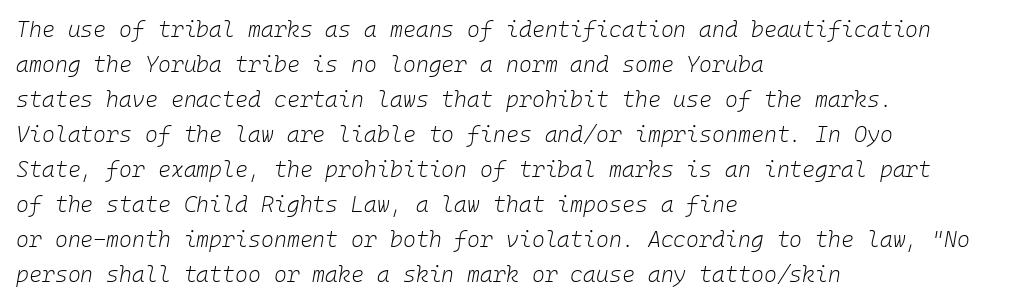
{"italic": "yes", "lean": "right", "slant_degrees": 10, "bold": "no", "underline": "no", "align": "left", "line_spacing": "normal", "line_spacing_ratio": 1.59, "letter_spacing": "normal", "letter_spacing_em": 0.0, "glyph_px": 22}
